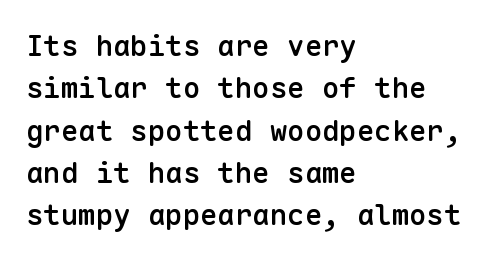
The image shows 29 px semibold sans-serif type, upright, monospaced; set left-aligned, normal line spacing (1.46x), normal letter spacing, not underlined; low stroke contrast and a medium x-height.
